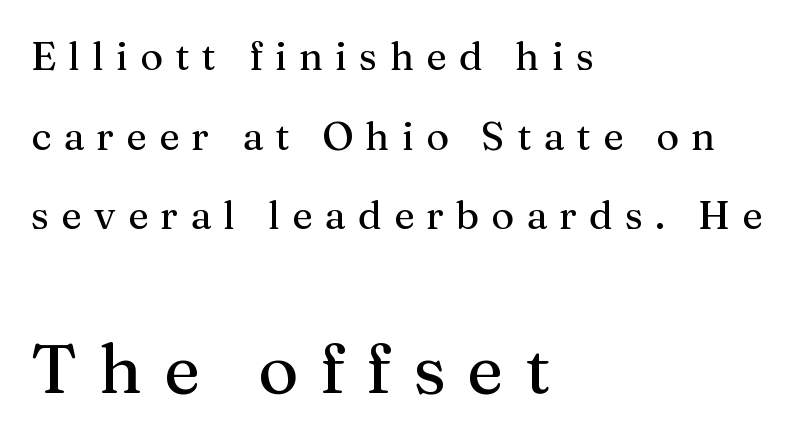
The characters display serif detailing at their extremities. Type without underlining. Think of a printed novel: that variable character pitch is what you see here. Short note: letters widely spaced. The following chunk of copy outweighs the initial chunk in type size. Posture: upright roman.
